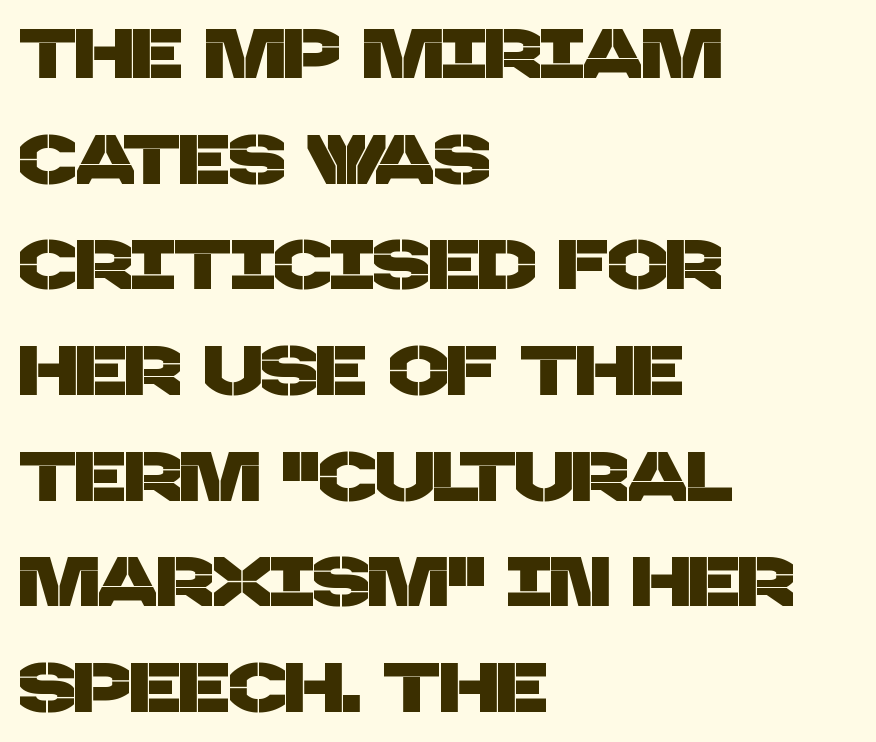
The image shows 70 px sans-serif type; set left-aligned, normal line spacing (1.51x), normal letter spacing, not underlined; low stroke contrast and a large x-height.
